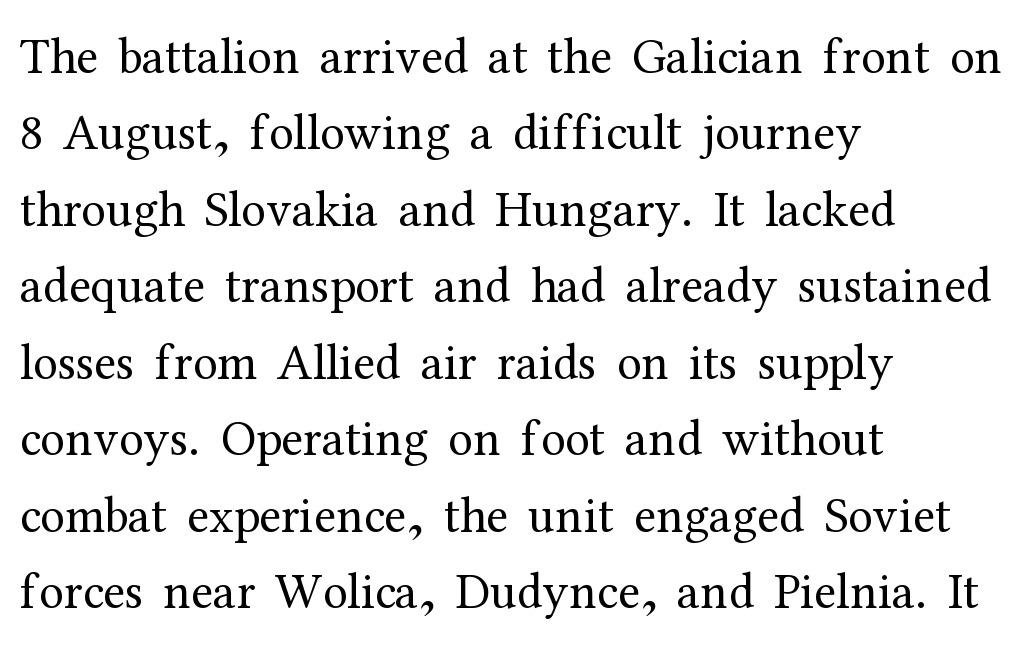
Q: Is the text bold? A: No.
Q: Is the text italic (slanted)? A: No, it is upright.
Q: Is the typeface a serif or a sans-serif typeface? A: Serif.
Q: Is the text underlined? A: No.
Q: How is the paragraph aligned? A: Left-aligned.
Q: Is the spacing between letters normal or unusually wide? A: Normal.
Q: Is the spacing between lines tight, normal or loose? A: Normal.
Q: Width (condensed, normal, or wide)? A: Normal.
Q: Stroke contrast? A: Medium.
Q: x-height? A: Medium.
Q: Monospaced? A: No.
